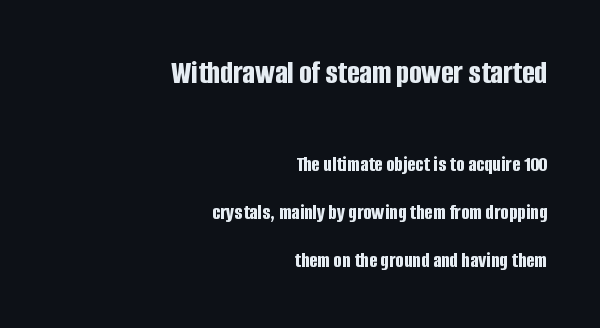
Q: Is the text bold? A: Yes.
Q: Is the text italic (slanted)? A: No, it is upright.
Q: Is the typeface a serif or a sans-serif typeface? A: Sans-serif.
Q: Is the text underlined? A: No.
Q: How is the paragraph aligned? A: Right-aligned.
Q: Is the spacing between letters normal or unusually wide? A: Normal.
Q: Is the spacing between lines tight, normal or loose? A: Loose.
Q: Which block of text is set in a larger size, the first (top) or the second (bottom)? A: The first (top) one.
Q: Width (condensed, normal, or wide)? A: Condensed.
Q: Stroke contrast? A: Low.
Q: x-height? A: Large.
Q: Monospaced? A: No.
